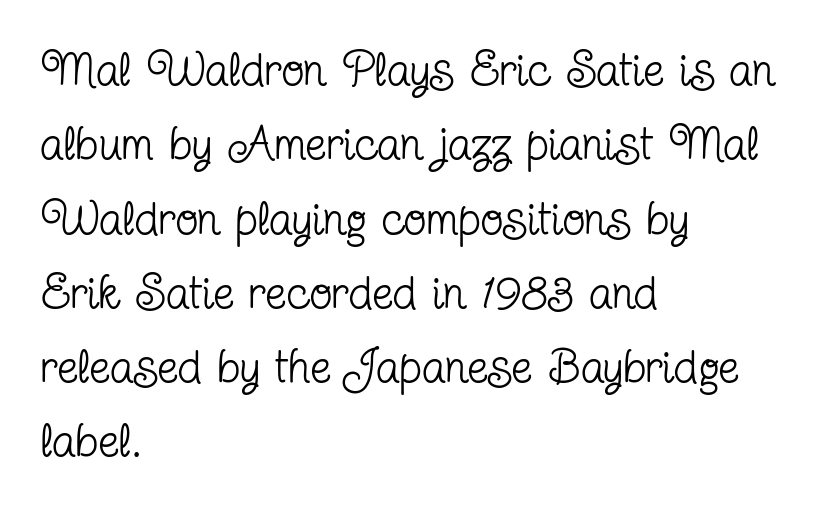
The image shows 47 px regular-weight, condensed serif type, upright; set left-aligned, normal line spacing (1.58x), normal letter spacing, not underlined; low stroke contrast and a medium x-height.
